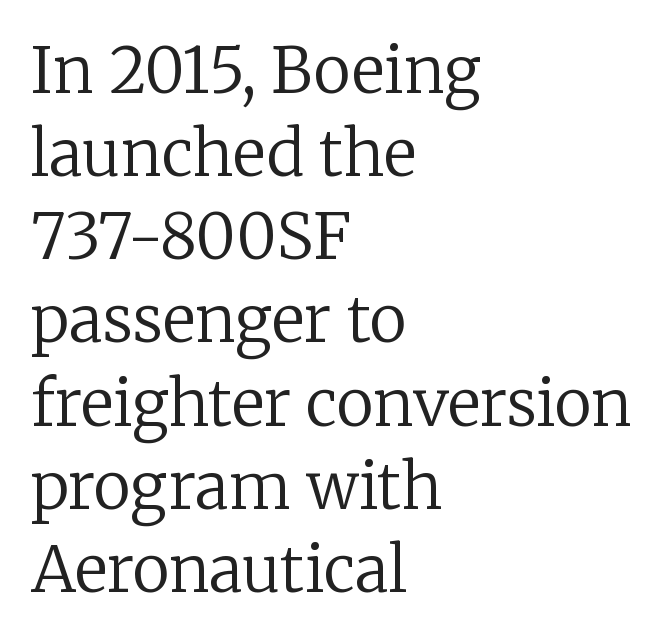
This sample has the flowing, uneven cadence of proportional lettering. Rows of type keep a routine distance in the vertical direction. Classification — serif. Underlining? Definitely not there. The gaps between neighbouring characters are ordinary and unremarkable.
